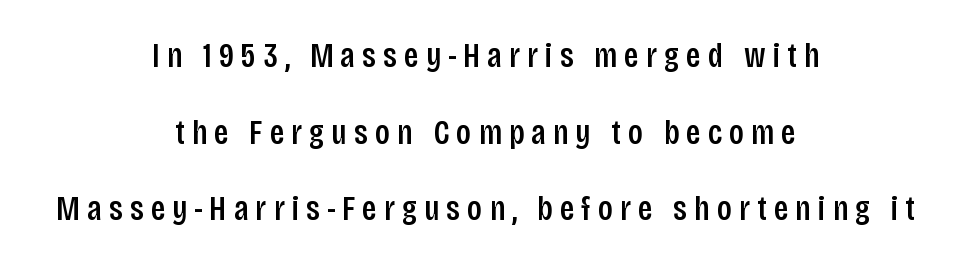
The words here are not underlined. Line spacing here is loose. This rendering uses center alignment, leaving both contours irregular but symmetric. You could only call the tracking loose — the letters float apart. Notice how the stems are strictly vertical — no italics here. Serifs: no, the terminals of the letterforms are clean.
